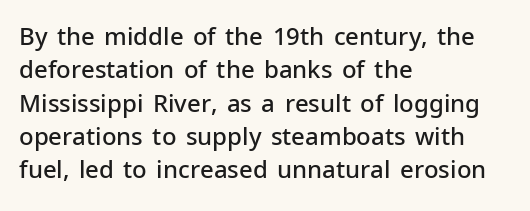
Does the lettering tilt? It doesn't — this is upright. Students, this is semibold: more ink than regular, less than bold. Is the block centered? No — it sits flush against the left margin. The block of text has a typical density, with ordinary space between rows.
